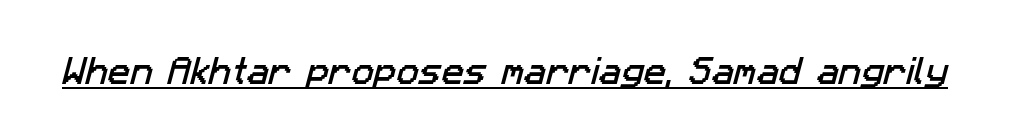
A typesetter would call this proportional, since set widths differ per character. Honestly, the letter spacing is just normal — you wouldn't notice it. A continuous stroke trails under the words, as in a hyperlink. Serifs: no, the terminals of the letterforms are clean.
